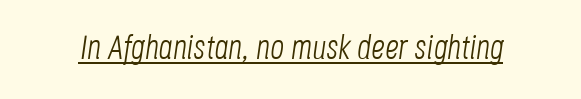
On a weight scale, this lands at 450 or below. Standard letterfit; no display-style spreading of the glyphs. Designer's note — italics engaged. Glance below the letters and you will spot a drawn line. Is this a fixed-width face? No — the glyphs have proportional, varying widths.
